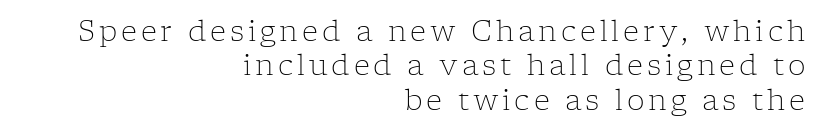
Q: Is the text bold? A: No.
Q: Is the text italic (slanted)? A: No, it is upright.
Q: Is the typeface a serif or a sans-serif typeface? A: Serif.
Q: Is the text underlined? A: No.
Q: How is the paragraph aligned? A: Right-aligned.
Q: Width (condensed, normal, or wide)? A: Normal.
Q: Stroke contrast? A: Low.
Q: x-height? A: Medium.
Q: Monospaced? A: No.
